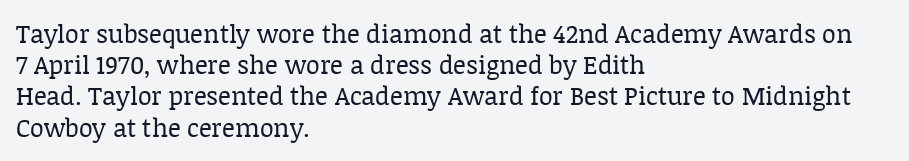
The image shows 25 px text type, upright; set left-aligned, normal line spacing (1.25x), normal letter spacing, not underlined.
